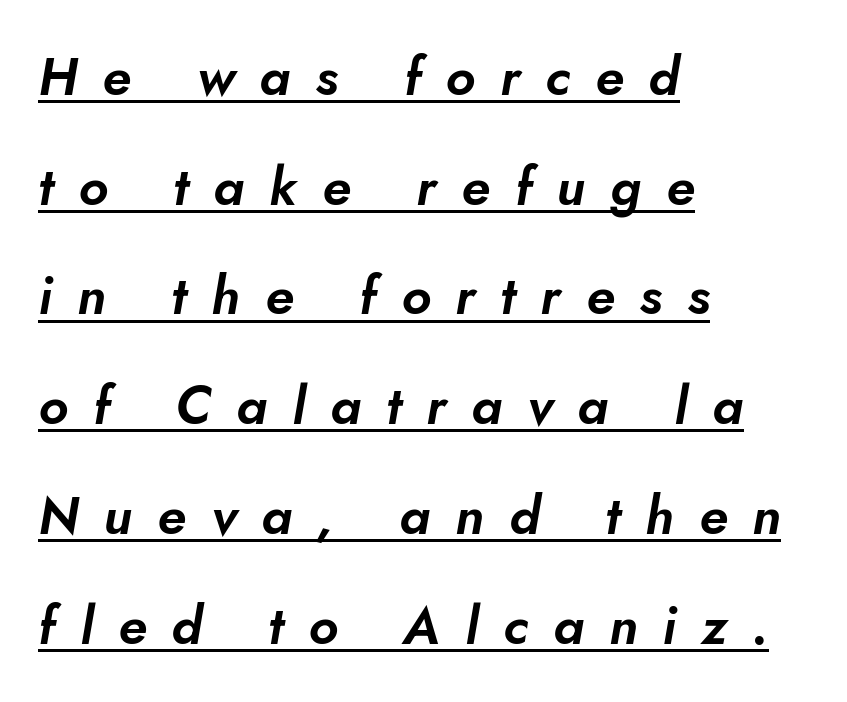
The image shows 53 px text type, italic (leaning right); set left-aligned, loose line spacing (2.07x), unusually wide letter spacing (+0.47 em), underlined; low stroke contrast and a small x-height.
